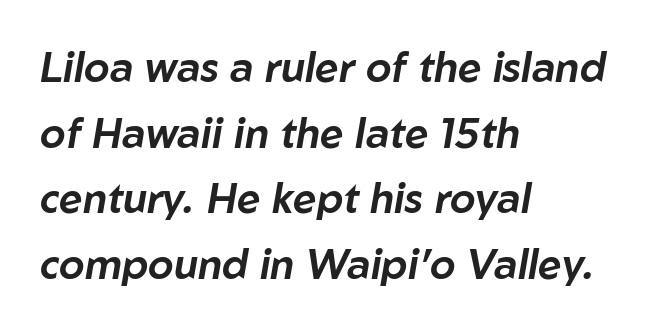
{"italic": "yes", "lean": "right", "slant_degrees": 10, "width": "normal", "stroke_contrast": "low", "x_height": "medium", "monospaced": "no", "underline": "no", "align": "left", "line_spacing": "normal", "line_spacing_ratio": 1.6, "letter_spacing": "normal", "letter_spacing_em": 0.0, "glyph_px": 41}
